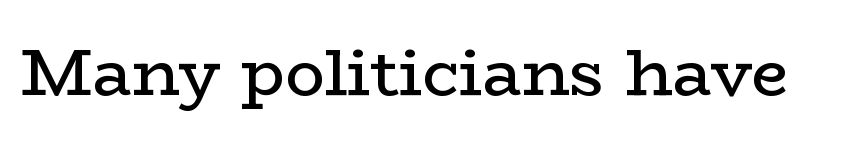
{"serif": "yes", "italic": "no", "bold": "no", "weight": "regular", "width": "wide", "stroke_contrast": "low", "x_height": "medium", "monospaced": "no", "underline": "no", "letter_spacing": "normal", "letter_spacing_em": 0.0, "glyph_px": 66}
